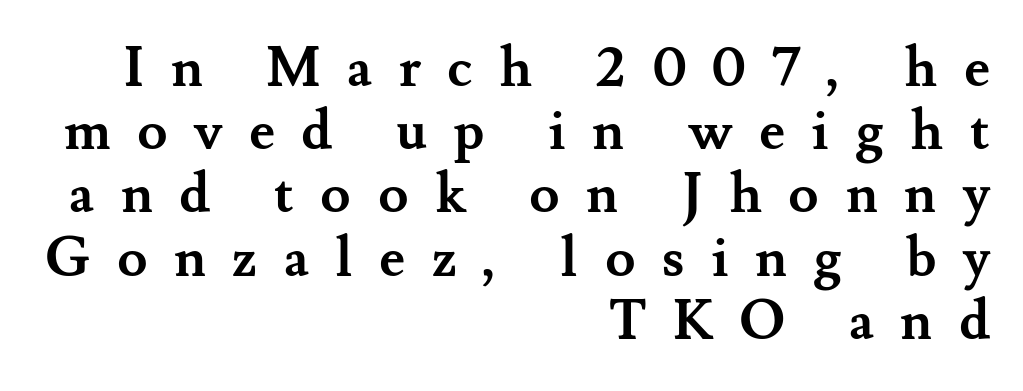
{"serif": "yes", "italic": "no", "bold": "yes", "weight": "semibold", "width": "normal", "stroke_contrast": "medium", "x_height": "small", "monospaced": "no", "underline": "no", "align": "right", "line_spacing": "tight", "line_spacing_ratio": 1.15, "letter_spacing": "wide", "letter_spacing_em": 0.48, "glyph_px": 55}
